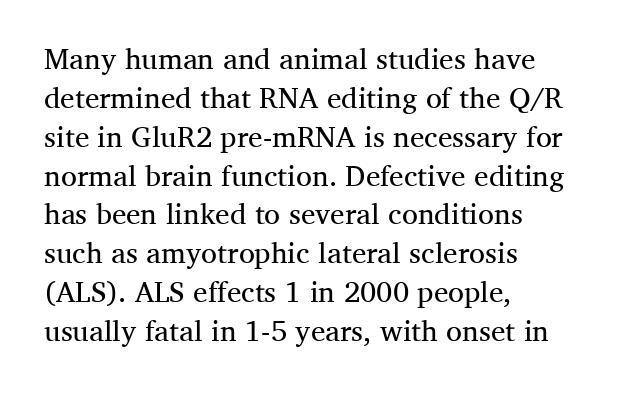
The foot of each line stays bare and open. Is the type heavy? It reads as light-to-regular instead. In CSS terms this would be text-align: left. These lines are rendered in a variable-pitch font. The text was rendered using a seriffed face with decorative stroke endings. If you drew a line through each stem, it would be perfectly vertical.
